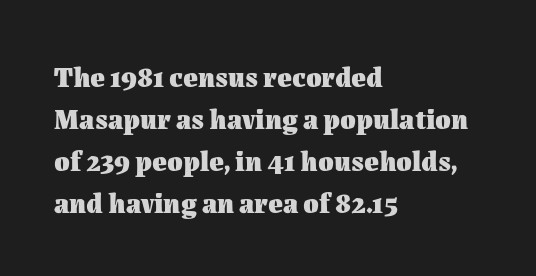
{"italic": "no", "bold": "yes", "weight": "heavy", "width": "normal", "stroke_contrast": "medium", "x_height": "medium", "monospaced": "no", "underline": "no", "align": "left", "line_spacing": "normal", "line_spacing_ratio": 1.5, "letter_spacing": "normal", "letter_spacing_em": 0.0, "glyph_px": 28}
